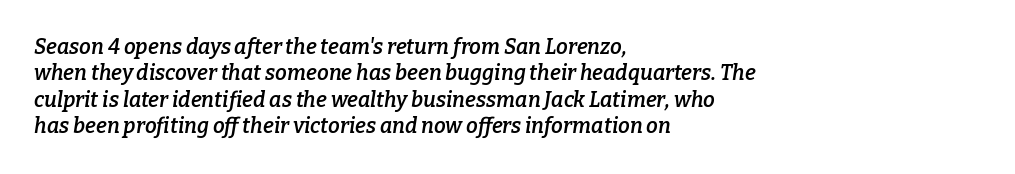
Q: Is the text bold? A: Semi-bold.
Q: Is the text italic (slanted)? A: Yes, it leans right by about 9 degrees.
Q: Is the text underlined? A: No.
Q: How is the paragraph aligned? A: Left-aligned.
Q: Is the spacing between letters normal or unusually wide? A: Normal.
Q: Is the spacing between lines tight, normal or loose? A: Normal.
